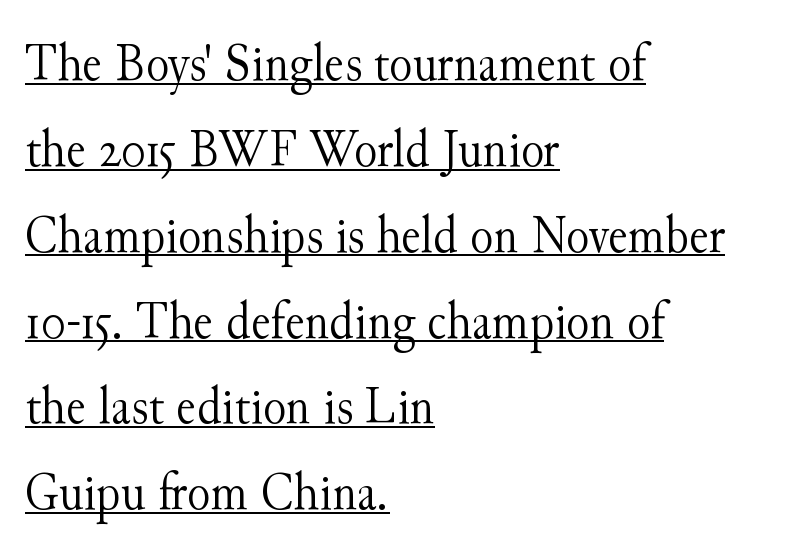
The image shows 54 px light serif type, upright; set left-aligned, normal line spacing (1.59x), normal letter spacing, underlined; medium stroke contrast and a small x-height.
